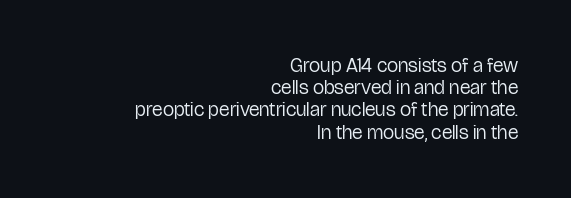
The typography opts for an upright posture over an oblique one. Honestly, there is no underline to notice here at all. Students, observe: this is what under-led, compact text looks like. The gaps between neighbouring characters are ordinary and unremarkable. The font sits on the lighter half of the weight spectrum, regular included.
